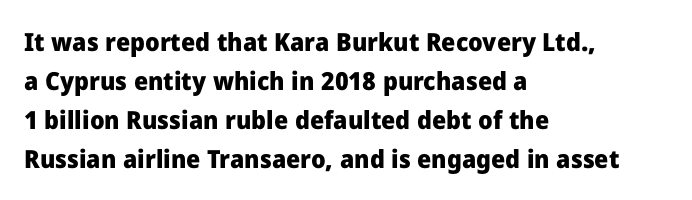
The image shows 25 px bold type, upright; set left-aligned, normal line spacing (1.56x), normal letter spacing, not underlined.
